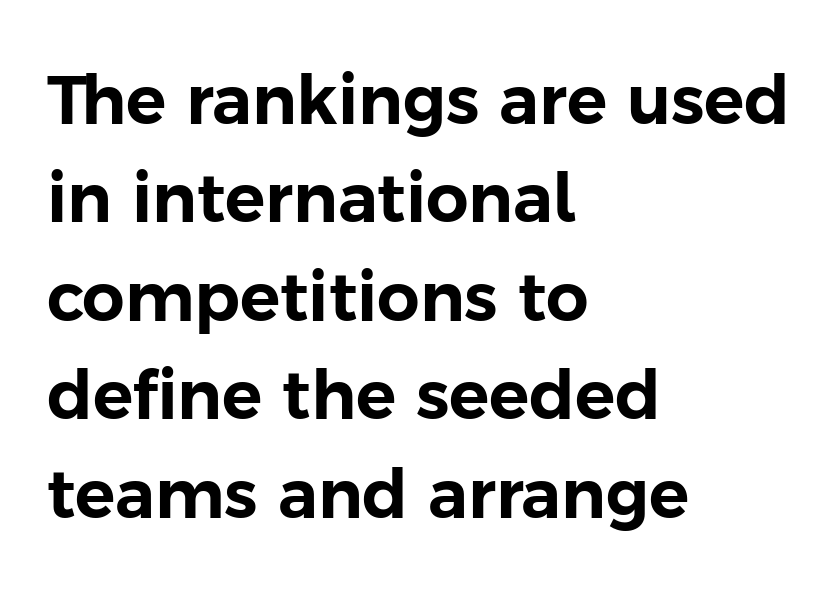
Q: Is the text italic (slanted)? A: No, it is upright.
Q: Is the typeface a serif or a sans-serif typeface? A: Sans-serif.
Q: Is the text underlined? A: No.
Q: How is the paragraph aligned? A: Left-aligned.
Q: Is the spacing between letters normal or unusually wide? A: Normal.
Q: Is the spacing between lines tight, normal or loose? A: Normal.
Q: Width (condensed, normal, or wide)? A: Normal.
Q: Stroke contrast? A: Low.
Q: x-height? A: Medium.
Q: Monospaced? A: No.
